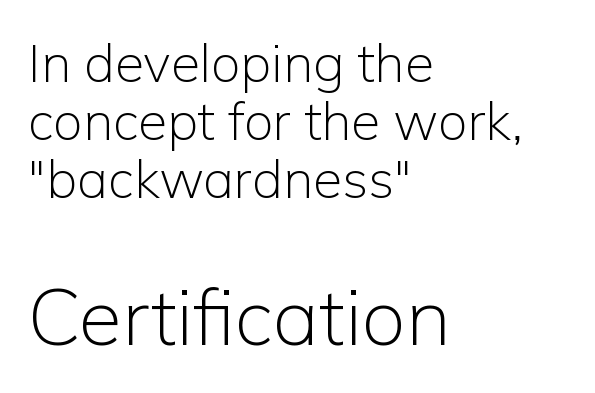
Anything drawn beneath the words? Only blank space. Notice how descenders almost collide with the ascenders below — that's tight leading. The font sits on the lighter half of the weight spectrum, regular included. Think of a printed novel: that variable character pitch is what you see here. I'd call this a sans setting — the letters go barefoot.
